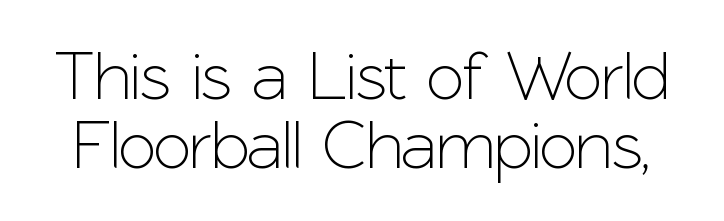
{"serif": "no", "italic": "no", "width": "normal", "stroke_contrast": "low", "x_height": "medium", "monospaced": "no", "underline": "no", "line_spacing": "tight", "line_spacing_ratio": 1.0, "letter_spacing": "normal", "letter_spacing_em": 0.0, "glyph_px": 69}
